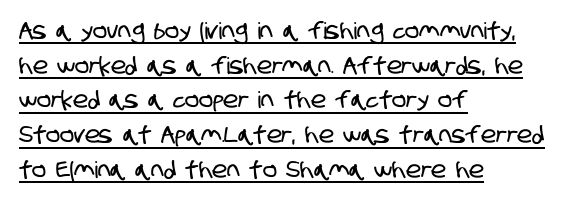
The image shows 23 px text type; set left-aligned, normal line spacing (1.51x), normal letter spacing, underlined.
